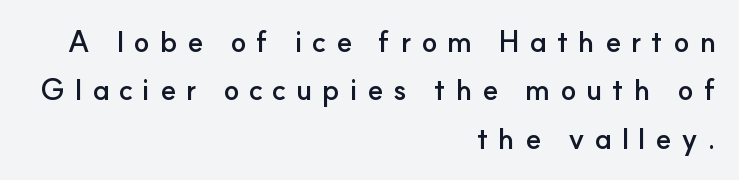
The lines in this sample share a right terminus and differ only in where they begin. The rendering uses a moderate line-height, typical for paragraphs. Look at the tracking — it's clearly loosened, letters drifting apart. The face used here is proportionally spaced, like ordinary book or web type.
